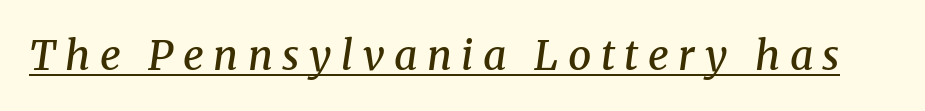
The specimen reads as italic at a glance. Character widths vary here, with narrow letters taking less room than wide ones. Notice how a bar underscores the lettering throughout. Regarding serifs, this sample has them. A bit beefed up — I'd call it semibold rather than bold.
